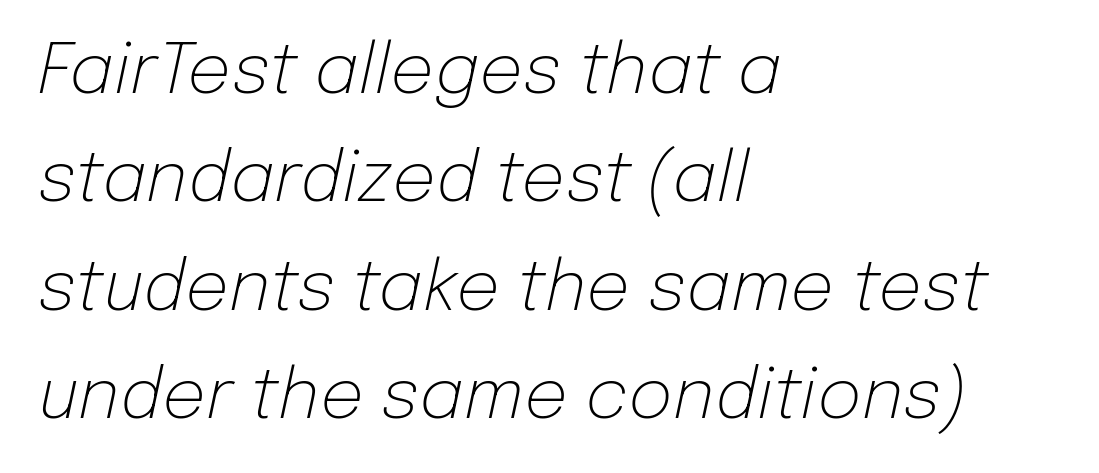
Q: Is the text bold? A: No.
Q: Is the text italic (slanted)? A: Yes, it leans right by about 12 degrees.
Q: Is the text underlined? A: No.
Q: How is the paragraph aligned? A: Left-aligned.
Q: Is the spacing between letters normal or unusually wide? A: Normal.
Q: Is the spacing between lines tight, normal or loose? A: Normal.
Q: Width (condensed, normal, or wide)? A: Normal.
Q: Stroke contrast? A: Low.
Q: x-height? A: Medium.
Q: Monospaced? A: No.
